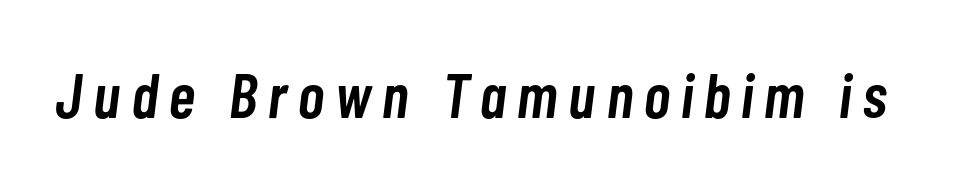
Q: Is the text bold? A: Semi-bold.
Q: Is the text italic (slanted)? A: Yes, it leans right by about 7 degrees.
Q: Is the text underlined? A: No.
Q: Width (condensed, normal, or wide)? A: Condensed.
Q: Stroke contrast? A: Low.
Q: x-height? A: Medium.
Q: Monospaced? A: No.
